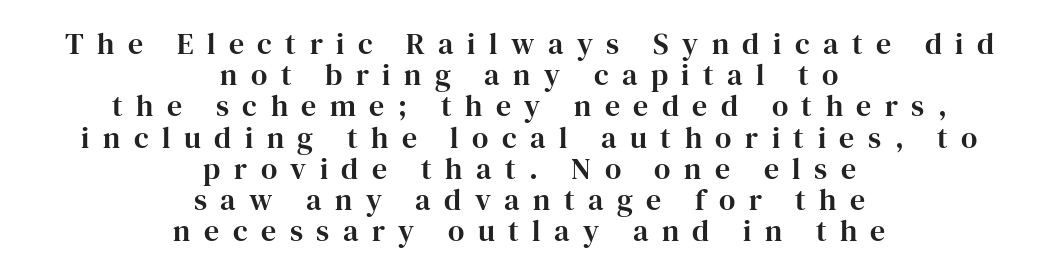
{"serif": "yes", "italic": "no", "width": "normal", "stroke_contrast": "high", "x_height": "medium", "monospaced": "no", "underline": "no", "align": "center", "line_spacing": "tight", "line_spacing_ratio": 1.04, "letter_spacing": "wide", "letter_spacing_em": 0.45, "glyph_px": 30}
